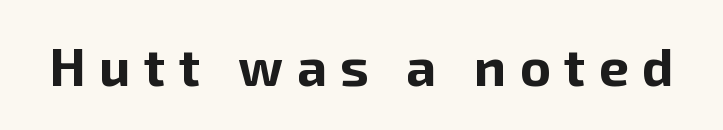
Every stem runs plumb, perpendicular to the baseline. Any mark beneath the type? The region is blank. Look at the stroke-to-counter ratio: heavy, a bold. The face used here is proportionally spaced, like ordinary book or web type.
